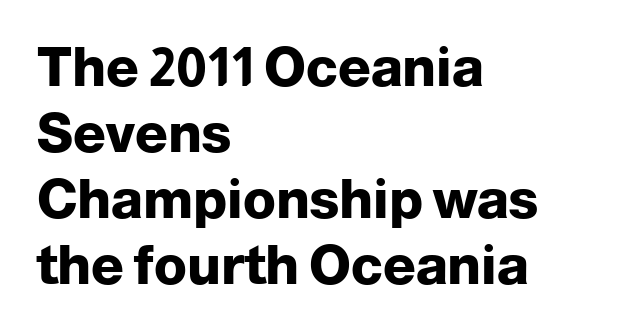
In terms of letterspacing, this is plain default setting. A typesetter would call this proportional, since set widths differ per character. These words are printed bold, with thick strokes throughout. The face used here is a sans, in the tradition of grotesques and geometrics. In CSS terms this would be text-align: left. Style check: upright.
